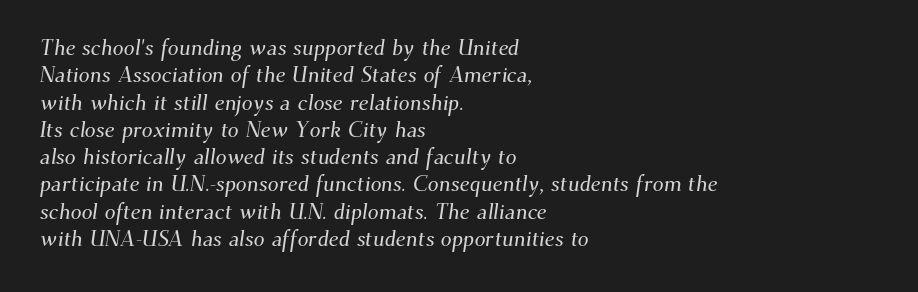
Which margin do the lines hug? The left one — the right edge is uneven. The space directly below the letters is spotless. Spacing between characters is what you'd get straight out of the box.
